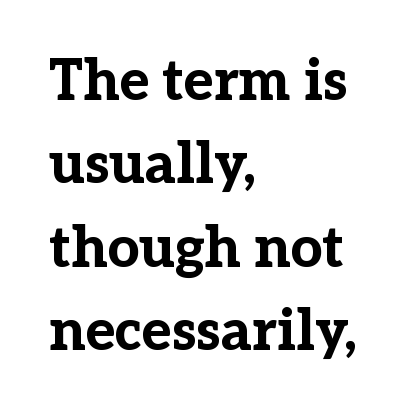
{"serif": "yes", "italic": "no", "bold": "yes", "weight": "bold", "width": "normal", "stroke_contrast": "low", "x_height": "medium", "monospaced": "no", "underline": "no", "align": "left", "line_spacing": "normal", "line_spacing_ratio": 1.49, "letter_spacing": "normal", "letter_spacing_em": 0.0, "glyph_px": 56}
